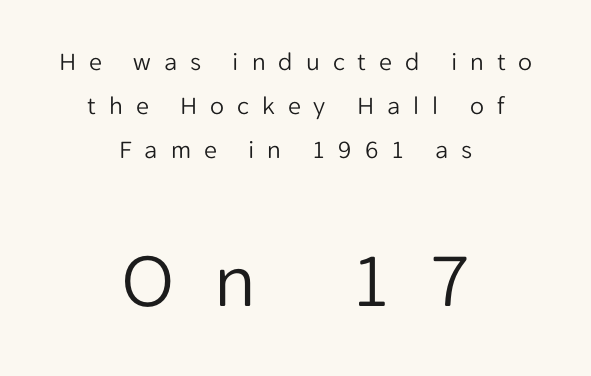
Are there feet on the stems? There aren't — it's a sans. The vertical gap from one line to the next is medium. The letterforms stand isolated, each surrounded by extra space. Decoration check: the copy has no underline. This sample has the flowing, uneven cadence of proportional lettering.
